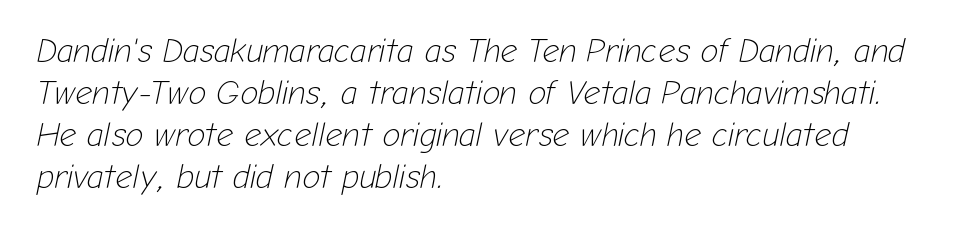
The setting favours the left margin, as ordinary paragraphs usually do. One glance says typical: line gaps are just what's usual. An italicized treatment has been applied to the whole sample. Between one letter and the next there's only the usual sliver of space. Stems here are at most as thick as an everyday book face.
